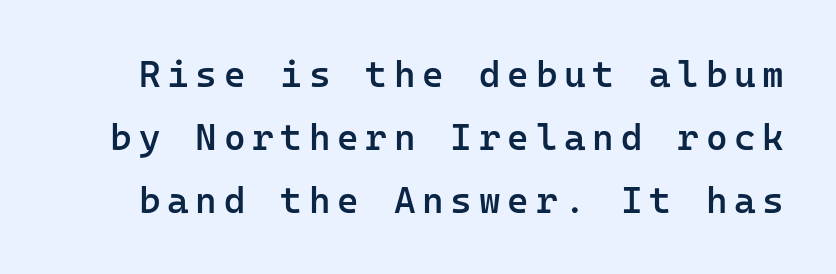
{"serif": "no", "italic": "no", "bold": "semi", "weight": "semibold", "width": "normal", "stroke_contrast": "low", "x_height": "medium", "monospaced": "yes", "underline": "no", "line_spacing": "normal", "line_spacing_ratio": 1.7, "glyph_px": 37}
